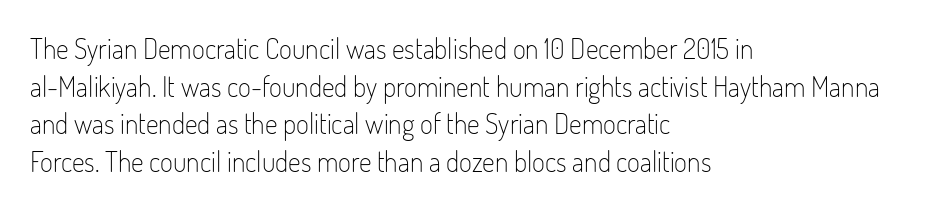
Each line starts at the same left margin while the right side varies. Italic: no, the glyphs are upright roman. The baseline area is clear. Look at the bottom of the vertical strokes: they stop flat, with no serifs. The strokes carry an ordinary text weight at most. Normally led — the rows are evenly, conventionally spaced.
